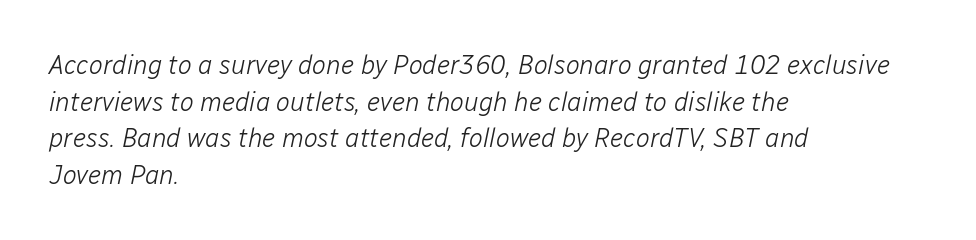
Has an underline been added? It has not. One-word summary of the alignment: left. Regarding leading, the lines here are spaced in the standard way. Yep, that's italic — everything's leaning. Caption: face not bold, strokes unweighted. The letterforms sit shoulder to shoulder at normal distance.
